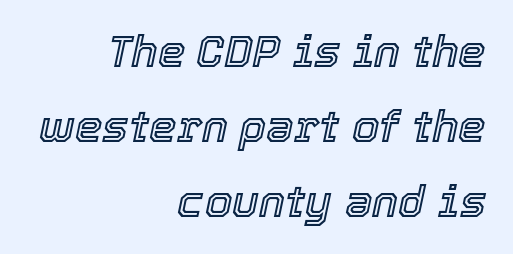
There is no visible air inserted between adjacent glyphs. Short and long lines alike share a common ending point at right. Every character sits at an angle, as italics do. Letters rest on an invisible, unmarked baseline. The passage shown is typed in a proportional face where columns would drift.
